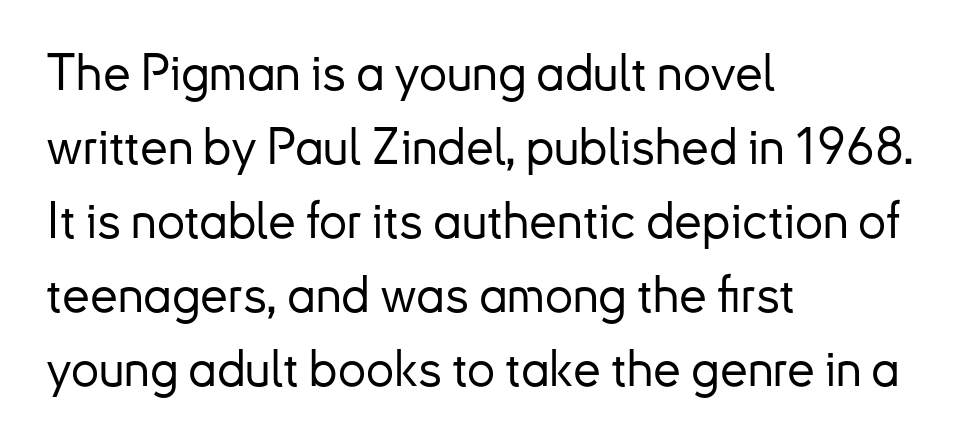
The glyphs in this specimen are sans serif. Honestly, the row spacing looks completely unremarkable. Teacher's note: observe the even left margin — that is flush-left alignment. Spacing between characters is what you'd get straight out of the box. Only glyphs here, with clear space below each row.
